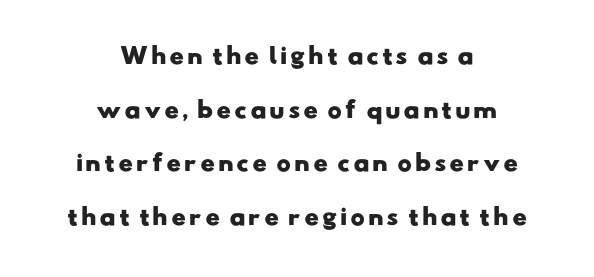
The image shows 22 px bold type; set centered, loose line spacing (2.44x), not underlined.
